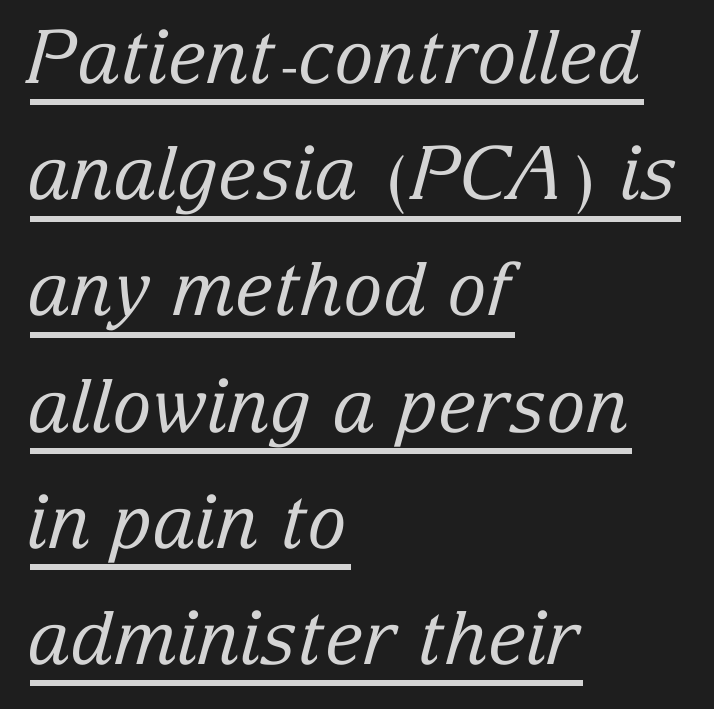
Q: Is the text bold? A: No.
Q: Is the text italic (slanted)? A: Yes, it leans right by about 15 degrees.
Q: Is the typeface a serif or a sans-serif typeface? A: Serif.
Q: Is the text underlined? A: Yes.
Q: How is the paragraph aligned? A: Left-aligned.
Q: Is the spacing between letters normal or unusually wide? A: Normal.
Q: Is the spacing between lines tight, normal or loose? A: Normal.
Q: Width (condensed, normal, or wide)? A: Normal.
Q: Stroke contrast? A: Low.
Q: x-height? A: Medium.
Q: Monospaced? A: No.
